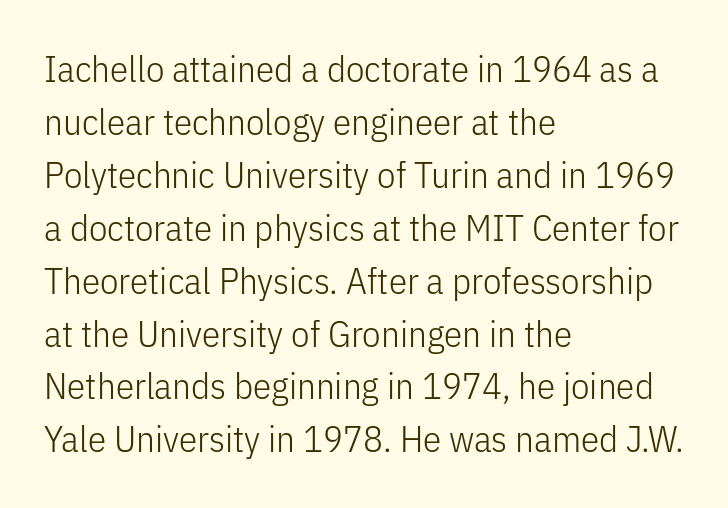
The image shows 37 px light, condensed sans-serif type, upright; set left-aligned, normal line spacing (1.43x), normal letter spacing, not underlined; low stroke contrast and a medium x-height.
